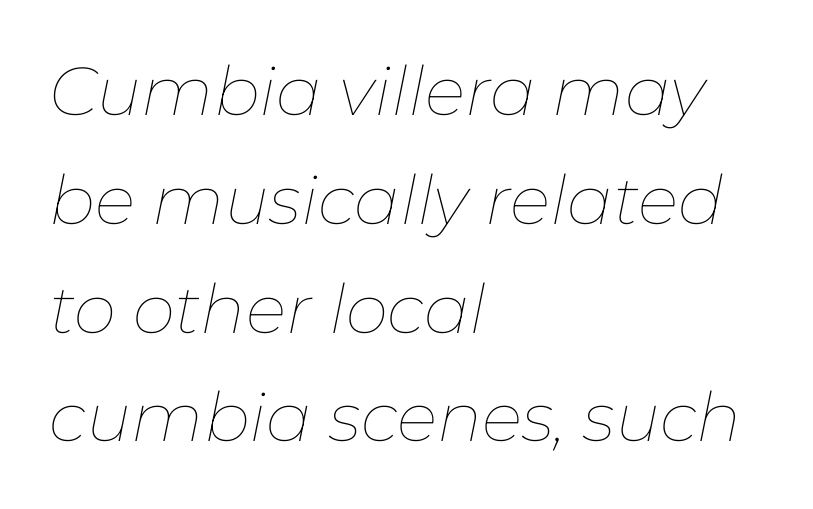
Q: Is the text bold? A: No.
Q: Is the text italic (slanted)? A: Yes, it leans right by about 11 degrees.
Q: Is the text underlined? A: No.
Q: How is the paragraph aligned? A: Left-aligned.
Q: Is the spacing between letters normal or unusually wide? A: Normal.
Q: Is the spacing between lines tight, normal or loose? A: Normal.
Q: Width (condensed, normal, or wide)? A: Normal.
Q: Stroke contrast? A: Low.
Q: x-height? A: Medium.
Q: Monospaced? A: No.
